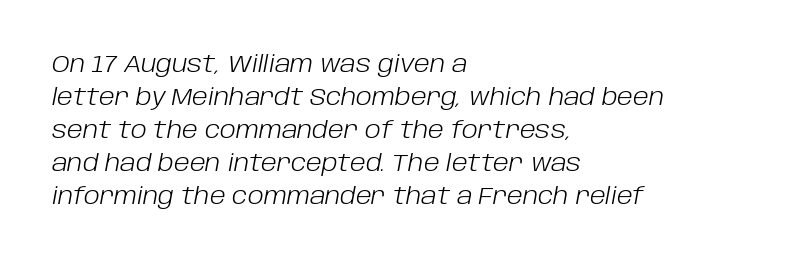
{"italic": "yes", "lean": "right", "slant_degrees": 10, "bold": "no", "underline": "no", "align": "left", "line_spacing": "normal", "line_spacing_ratio": 1.37, "letter_spacing": "normal", "letter_spacing_em": 0.0, "glyph_px": 24}
